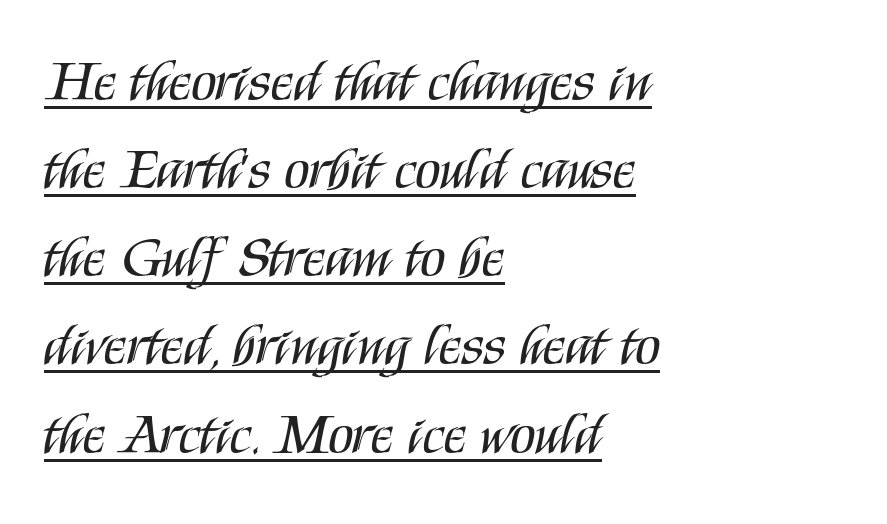
The image shows 58 px regular-weight, condensed sans-serif type; set left-aligned, normal line spacing (1.52x), normal letter spacing, underlined; medium stroke contrast and a large x-height.
